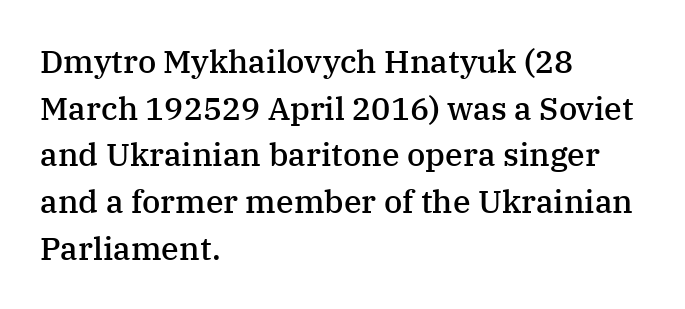
{"serif": "yes", "italic": "no", "bold": "semi", "weight": "semibold", "width": "normal", "stroke_contrast": "medium", "x_height": "medium", "monospaced": "no", "underline": "no", "align": "left", "line_spacing": "normal", "line_spacing_ratio": 1.46, "letter_spacing": "normal", "letter_spacing_em": 0.0, "glyph_px": 32}
